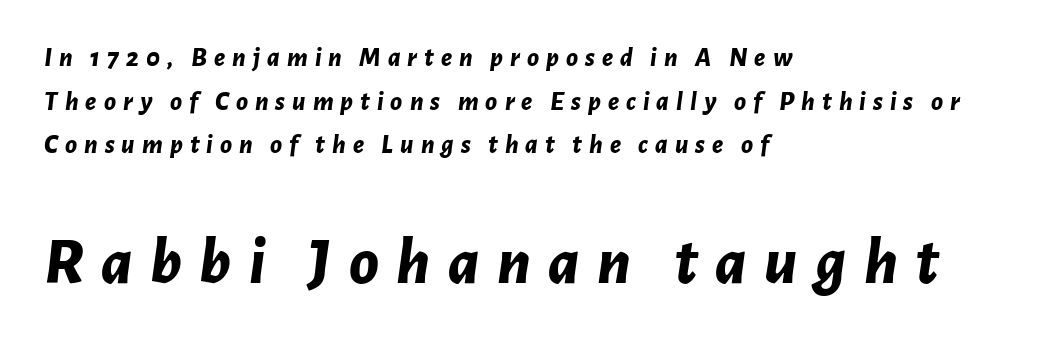
{"italic": "yes", "lean": "right", "slant_degrees": 7, "bold": "yes", "weight": "bold", "width": "normal", "stroke_contrast": "low", "x_height": "medium", "monospaced": "no", "underline": "no", "align": "left", "line_spacing": "normal", "line_spacing_ratio": 1.62, "letter_spacing": "wide", "letter_spacing_em": 0.26, "larger_block": "second", "size_ratio": 2.48, "glyph_px": 67}
